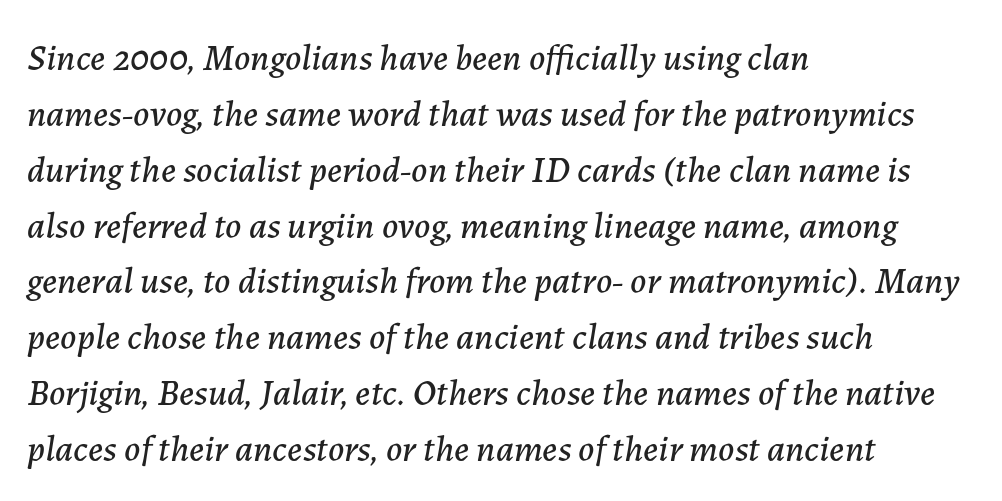
The image shows 37 px text type, italic (leaning right); set left-aligned, normal line spacing (1.51x), normal letter spacing, not underlined; low stroke contrast and a medium x-height.
